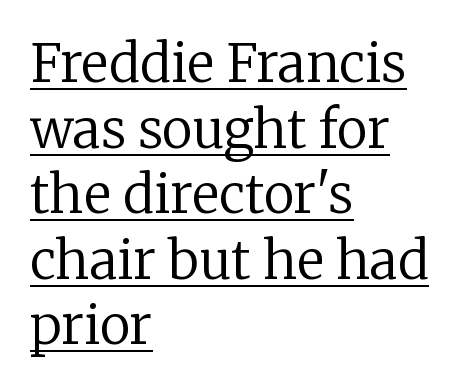
The rendering uses the underline text-decoration. A typesetter would call this zero additional tracking. The lines in this sample share a left origin and differ only in where they stop. Quick note: not italic, upright.
